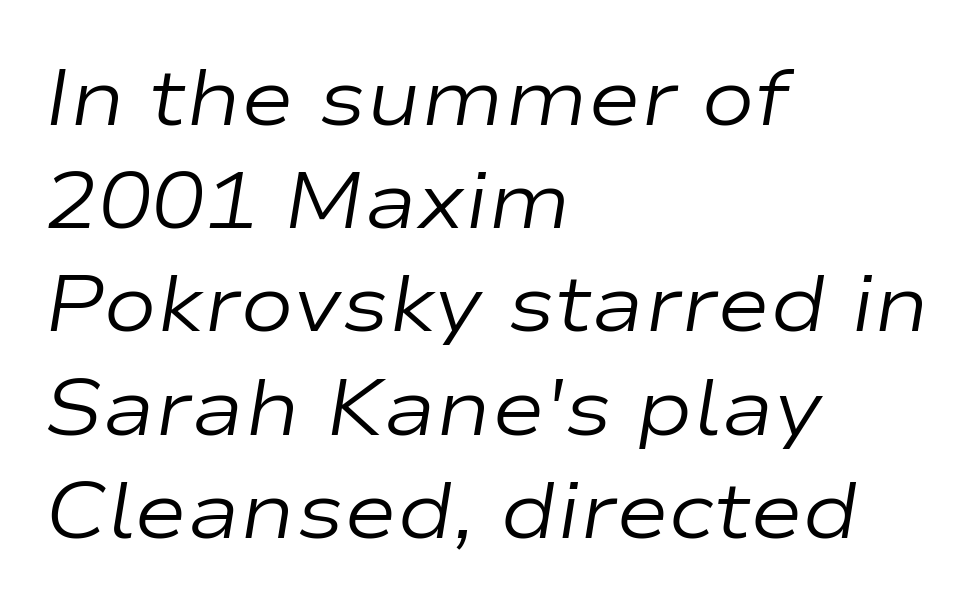
The image shows 80 px regular-weight, wide type, italic (leaning right); set left-aligned, normal line spacing (1.29x), normal letter spacing, not underlined; low stroke contrast and a medium x-height.
